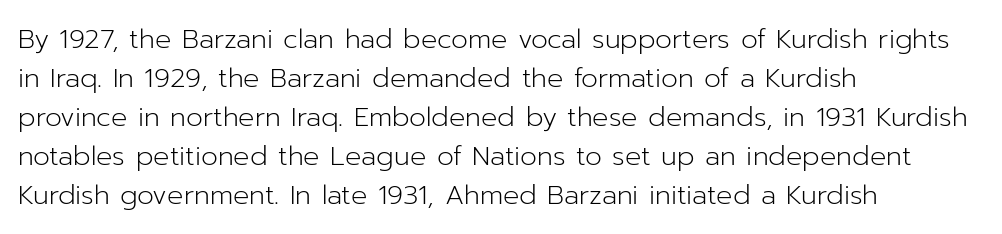
Q: Is the text bold? A: No.
Q: Is the text italic (slanted)? A: No, it is upright.
Q: Is the text underlined? A: No.
Q: How is the paragraph aligned? A: Left-aligned.
Q: Is the spacing between letters normal or unusually wide? A: Normal.
Q: Is the spacing between lines tight, normal or loose? A: Normal.
